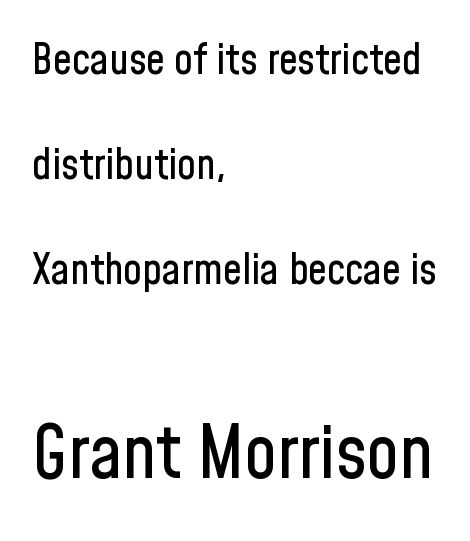
The image shows 73 px condensed sans-serif type, upright; set left-aligned, loose line spacing (2.5x), normal letter spacing, not underlined; the second (bottom) block is 1.74x larger; low stroke contrast and a medium x-height.
